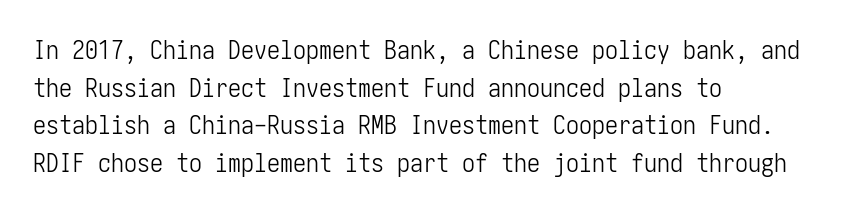
This sample is left-justified, so line endings fall wherever the words run out. Short note: letters normally spaced. These lines were composed using upright roman letters. Nothing heavy about these letters — not bold at all. The glyphs are unaccompanied by any horizontal stroke below them. Quick note: interline space is typical.
